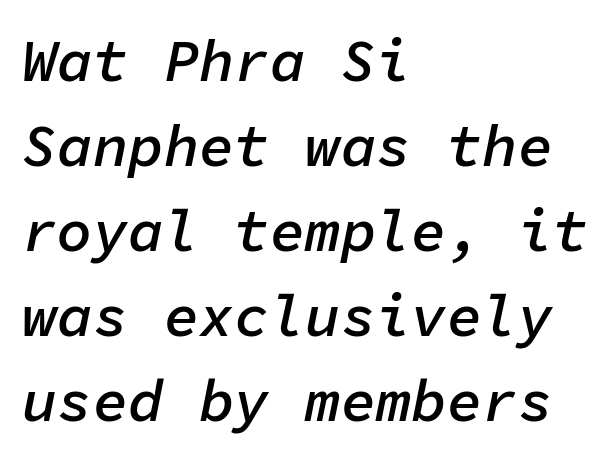
You could call the tracking neutral — neither tight nor loose. Note the uniform advance width — an 'i' takes as much space as an 'm'. Type without underlining. Whoever set this chose a conventional vertical rhythm. The compositor pushed each line to the left boundary. The axis of the letterforms is tilted away from vertical.
